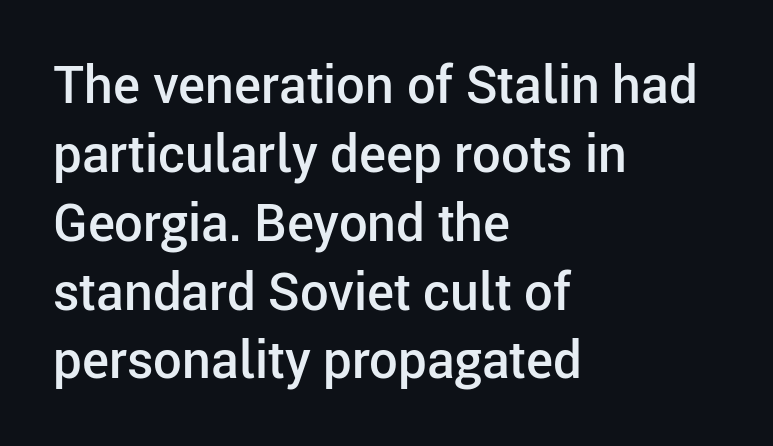
The image shows 51 px semibold sans-serif type, upright; set left-aligned, normal line spacing (1.35x), normal letter spacing, not underlined; low stroke contrast and a medium x-height.
